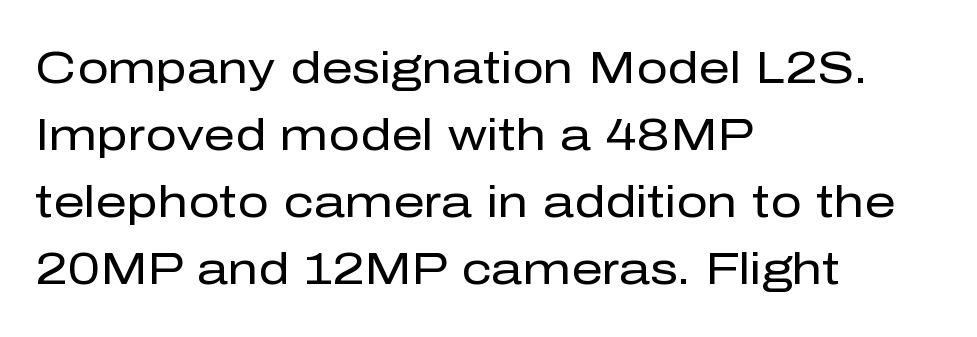
Successive baselines arrive at the customary interval. Nothing heavy about these letters — not bold at all. The rag falls on the right side of this text block. Are there feet on the stems? There aren't — it's a sans. This sample has the flowing, uneven cadence of proportional lettering.
